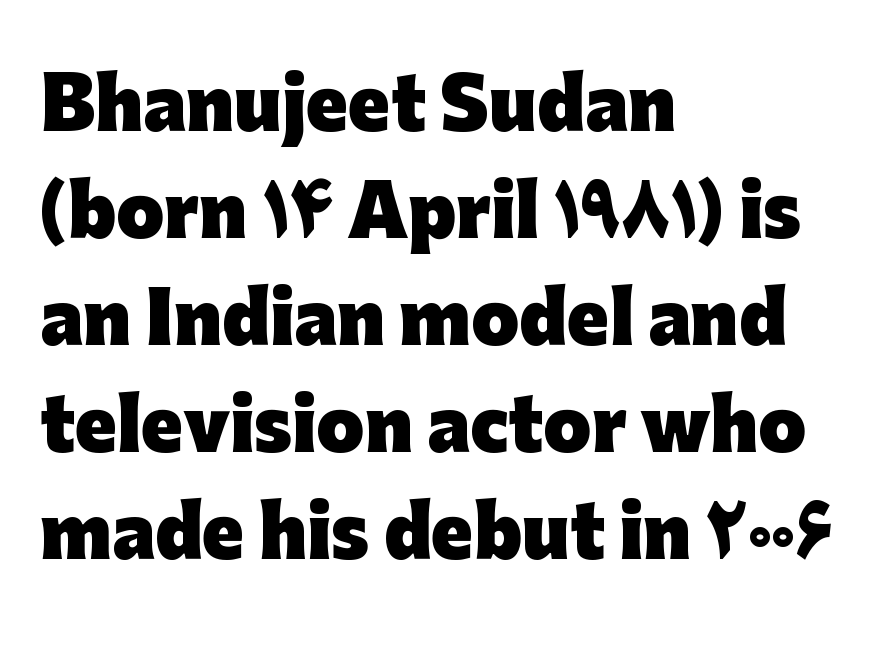
The image shows 69 px heavy sans-serif type, upright; set left-aligned, normal line spacing (1.55x), normal letter spacing, not underlined; low stroke contrast and a medium x-height.
